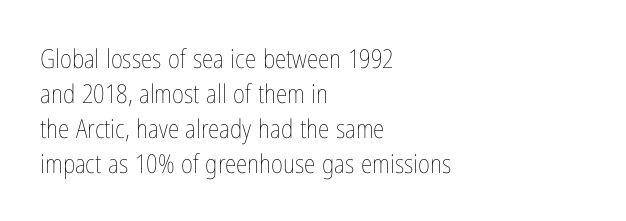
{"italic": "no", "bold": "no", "underline": "no", "align": "left", "line_spacing": "normal", "line_spacing_ratio": 1.34, "letter_spacing": "normal", "letter_spacing_em": 0.0, "glyph_px": 26}
